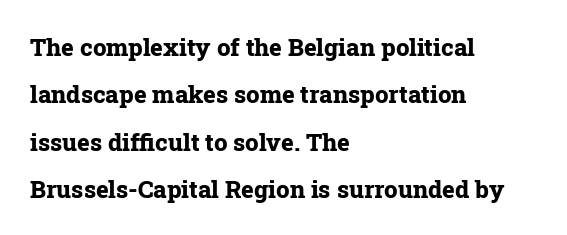
{"italic": "no", "bold": "yes", "underline": "no", "align": "left", "line_spacing": "loose", "line_spacing_ratio": 1.97, "letter_spacing": "normal", "letter_spacing_em": 0.0, "glyph_px": 24}
